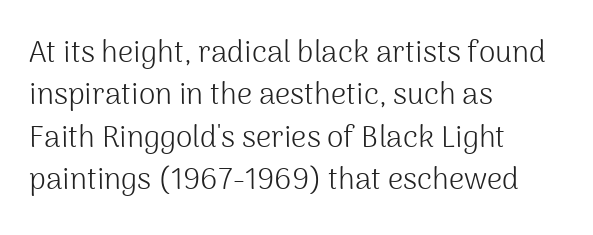
{"serif": "no", "italic": "no", "bold": "no", "weight": "light", "width": "normal", "stroke_contrast": "medium", "x_height": "medium", "monospaced": "no", "underline": "no", "align": "left", "line_spacing": "normal", "line_spacing_ratio": 1.41, "letter_spacing": "normal", "letter_spacing_em": 0.0, "glyph_px": 30}
